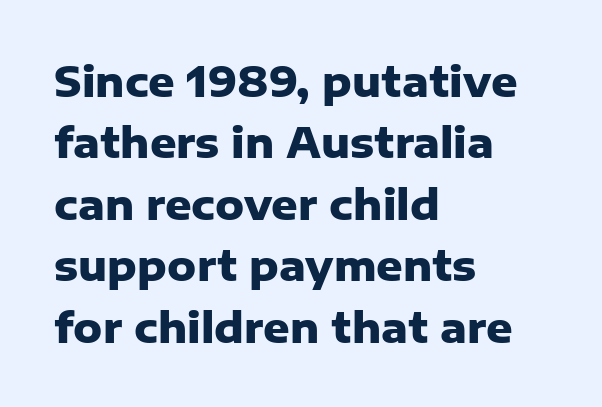
The image shows 41 px heavy sans-serif type, upright; set left-aligned, normal line spacing (1.5x), normal letter spacing, not underlined; low stroke contrast and a medium x-height.
